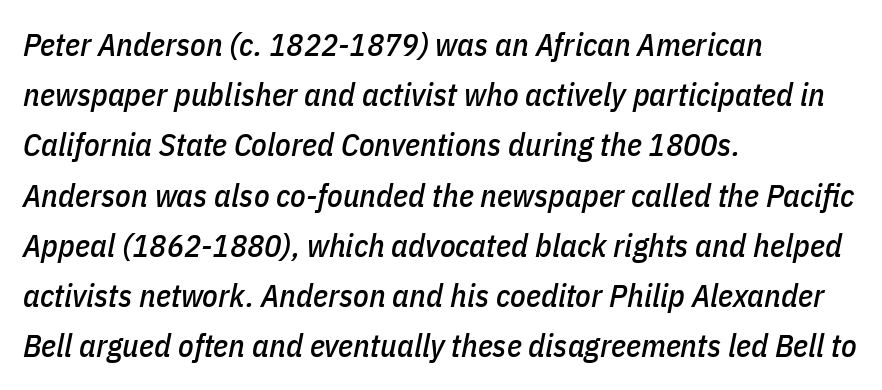
The image shows 32 px condensed type, italic (leaning right); set left-aligned, normal line spacing (1.57x), normal letter spacing, not underlined; low stroke contrast and a medium x-height.
